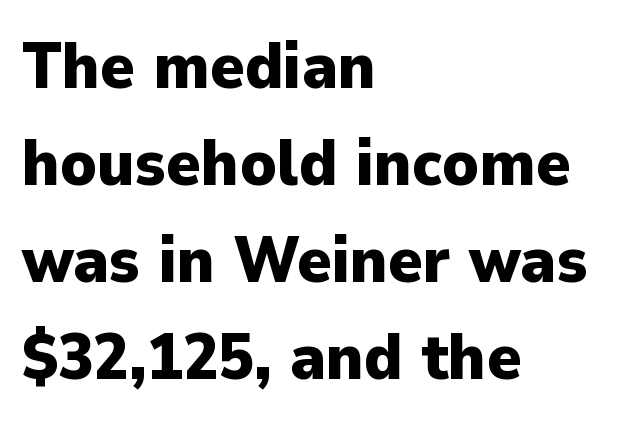
The image shows 65 px heavy sans-serif type, upright; set left-aligned, normal line spacing (1.49x), normal letter spacing, not underlined; low stroke contrast and a medium x-height.
